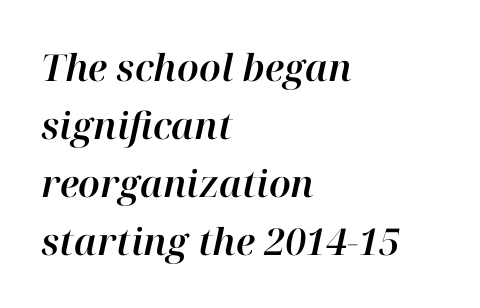
{"italic": "yes", "lean": "right", "slant_degrees": 12, "width": "normal", "stroke_contrast": "high", "x_height": "medium", "monospaced": "no", "underline": "no", "align": "left", "line_spacing": "normal", "line_spacing_ratio": 1.57, "letter_spacing": "normal", "letter_spacing_em": 0.0, "glyph_px": 37}
